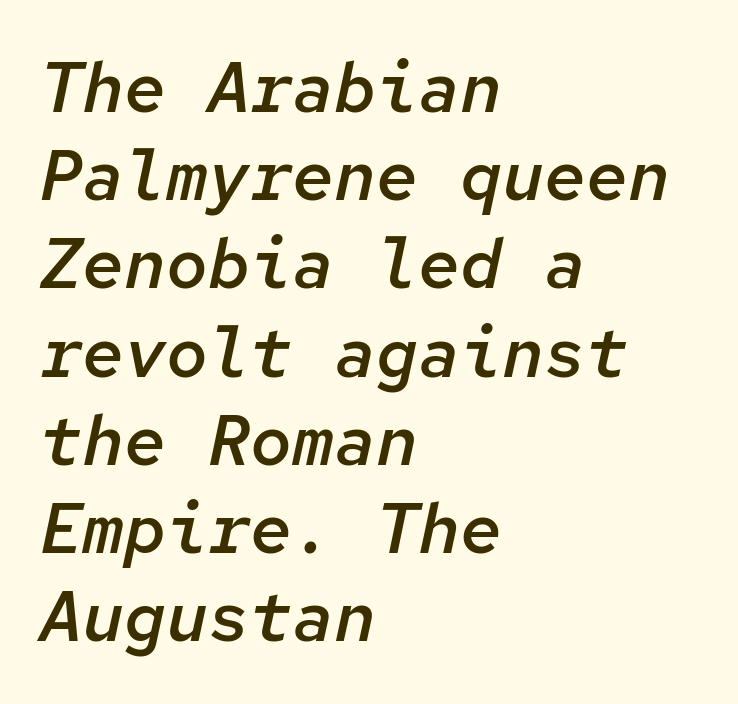
Q: Is the text bold? A: Semi-bold.
Q: Is the text italic (slanted)? A: Yes, it leans right by about 12 degrees.
Q: Is the text underlined? A: No.
Q: How is the paragraph aligned? A: Left-aligned.
Q: Is the spacing between letters normal or unusually wide? A: Normal.
Q: Is the spacing between lines tight, normal or loose? A: Normal.
Q: Width (condensed, normal, or wide)? A: Normal.
Q: Stroke contrast? A: Low.
Q: x-height? A: Medium.
Q: Monospaced? A: Yes.
